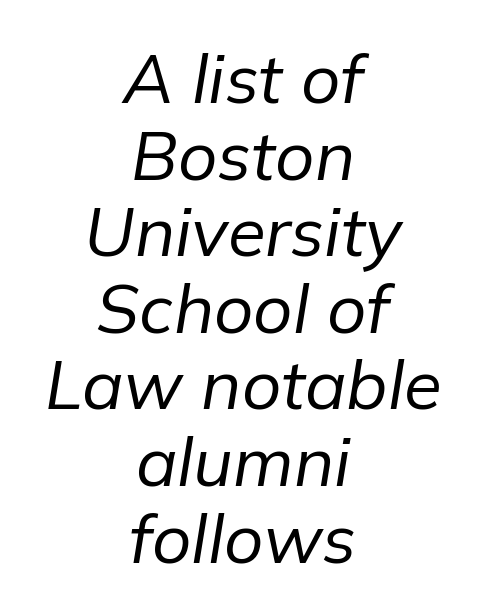
{"italic": "yes", "lean": "right", "slant_degrees": 9, "bold": "no", "weight": "regular", "width": "normal", "stroke_contrast": "low", "x_height": "medium", "monospaced": "no", "underline": "no", "align": "center", "line_spacing": "tight", "line_spacing_ratio": 1.11, "letter_spacing": "normal", "letter_spacing_em": 0.0, "glyph_px": 69}
